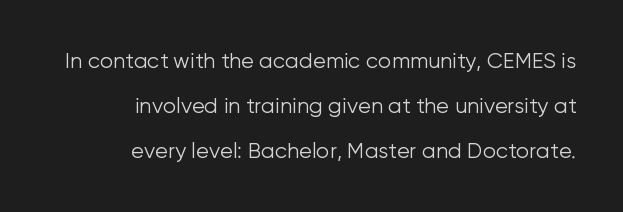
The image shows 21 px text type, upright; set right-aligned, loose line spacing (2.15x), normal letter spacing, not underlined.
